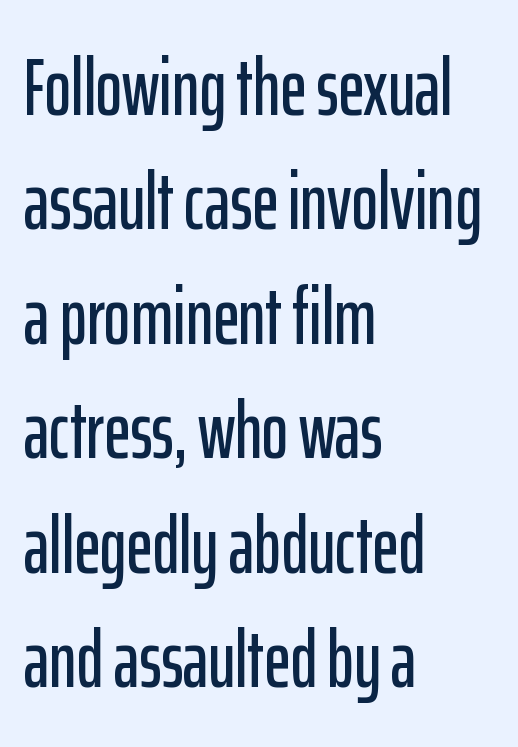
{"serif": "no", "italic": "no", "width": "condensed", "stroke_contrast": "low", "x_height": "medium", "monospaced": "no", "underline": "no", "align": "left", "line_spacing": "normal", "line_spacing_ratio": 1.43, "letter_spacing": "normal", "letter_spacing_em": 0.0, "glyph_px": 80}
